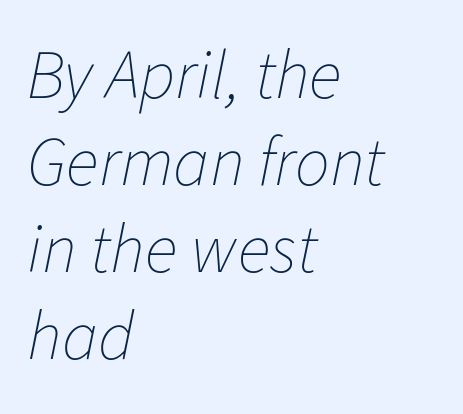
{"italic": "yes", "lean": "right", "slant_degrees": 11, "bold": "no", "weight": "thin", "width": "normal", "stroke_contrast": "low", "x_height": "medium", "monospaced": "no", "underline": "no", "align": "left", "line_spacing": "normal", "line_spacing_ratio": 1.26, "letter_spacing": "normal", "letter_spacing_em": 0.0, "glyph_px": 69}
